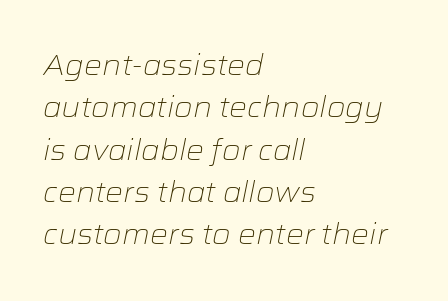
{"italic": "yes", "lean": "right", "slant_degrees": 12, "bold": "no", "weight": "light", "width": "wide", "stroke_contrast": "low", "x_height": "medium", "monospaced": "no", "underline": "no", "align": "left", "line_spacing": "normal", "line_spacing_ratio": 1.51, "letter_spacing": "normal", "letter_spacing_em": 0.0, "glyph_px": 28}
